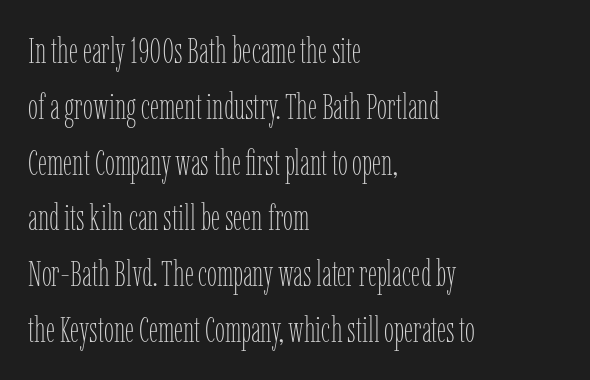
Is this a heavy cut? Hardly; it is regular or lighter. The space beneath each line is pristine and unruled. Line beginnings align vertically; line endings do not. In terms of letterspacing, this is plain default setting. Character widths vary here, with narrow letters taking less room than wide ones.
